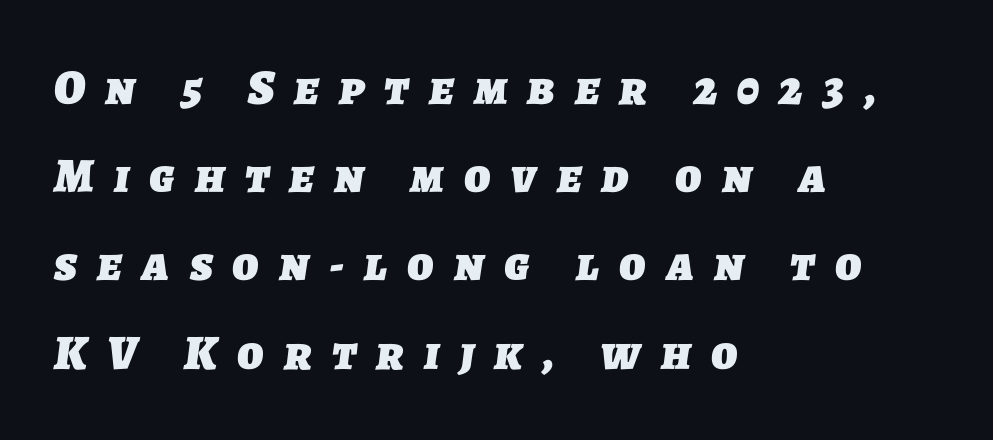
The image shows 49 px heavy sans-serif type; set left-aligned, line spacing 1.8x, unusually wide letter spacing (+0.41 em), not underlined; low stroke contrast and a medium x-height.
